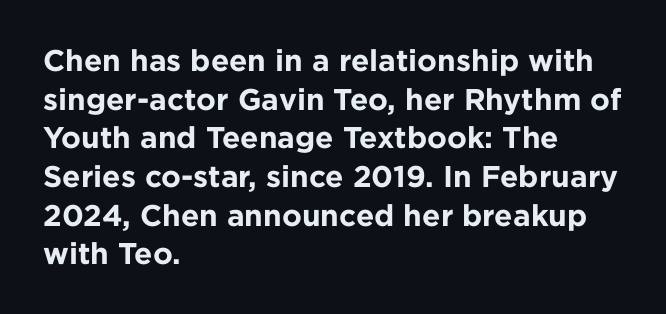
Q: Is the text bold? A: Yes.
Q: Is the text italic (slanted)? A: No, it is upright.
Q: Is the typeface a serif or a sans-serif typeface? A: Sans-serif.
Q: Is the text underlined? A: No.
Q: How is the paragraph aligned? A: Left-aligned.
Q: Is the spacing between letters normal or unusually wide? A: Normal.
Q: Is the spacing between lines tight, normal or loose? A: Normal.
Q: Width (condensed, normal, or wide)? A: Normal.
Q: Stroke contrast? A: Low.
Q: x-height? A: Medium.
Q: Monospaced? A: No.
